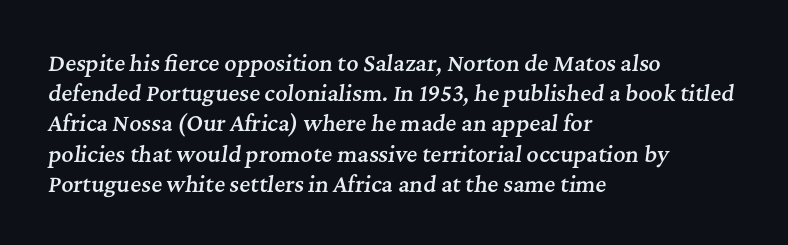
The image shows 21 px text type, italic (leaning right); set left-aligned, normal line spacing (1.44x), normal letter spacing, not underlined.
